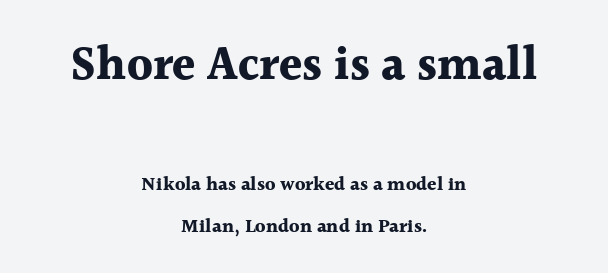
The image shows 47 px bold serif type, upright; set centered, loose line spacing (2.21x), normal letter spacing, not underlined; the first (top) block is 2.47x larger; a medium x-height.
